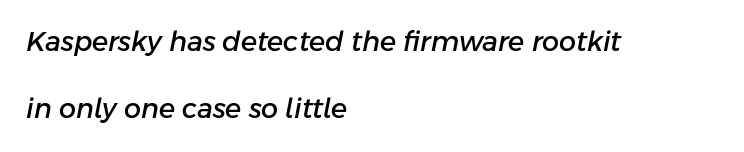
{"italic": "yes", "lean": "right", "slant_degrees": 11, "underline": "no", "align": "left", "line_spacing": "loose", "line_spacing_ratio": 2.49, "letter_spacing": "normal", "letter_spacing_em": 0.0, "glyph_px": 27}
